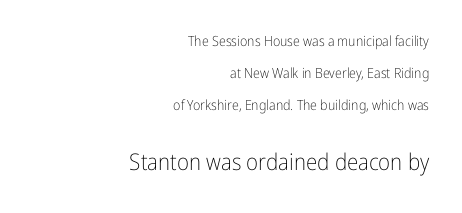
Q: Is the text bold? A: No.
Q: Is the text italic (slanted)? A: No, it is upright.
Q: Is the text underlined? A: No.
Q: How is the paragraph aligned? A: Right-aligned.
Q: Is the spacing between letters normal or unusually wide? A: Normal.
Q: Is the spacing between lines tight, normal or loose? A: Loose.
Q: Which block of text is set in a larger size, the first (top) or the second (bottom)? A: The second (bottom) one.
